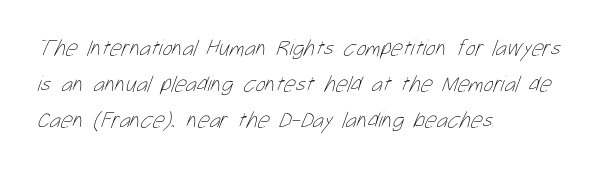
Weight: not bold — regular or lighter. Standard letterfit; no display-style spreading of the glyphs. Clear beneath every line of the passage. Caption: multi-line text, flush left, ragged right.
